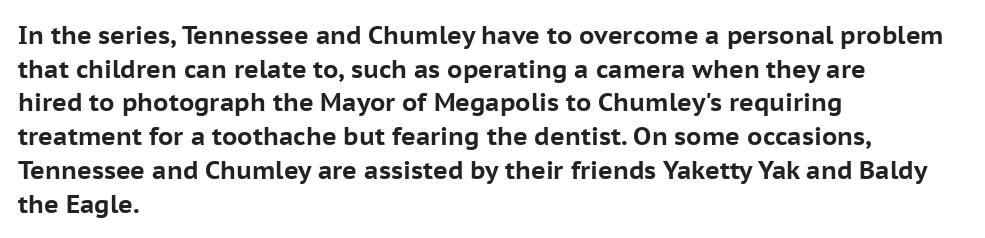
The image shows 25 px bold type, upright; set left-aligned, normal line spacing (1.35x), normal letter spacing, not underlined.
